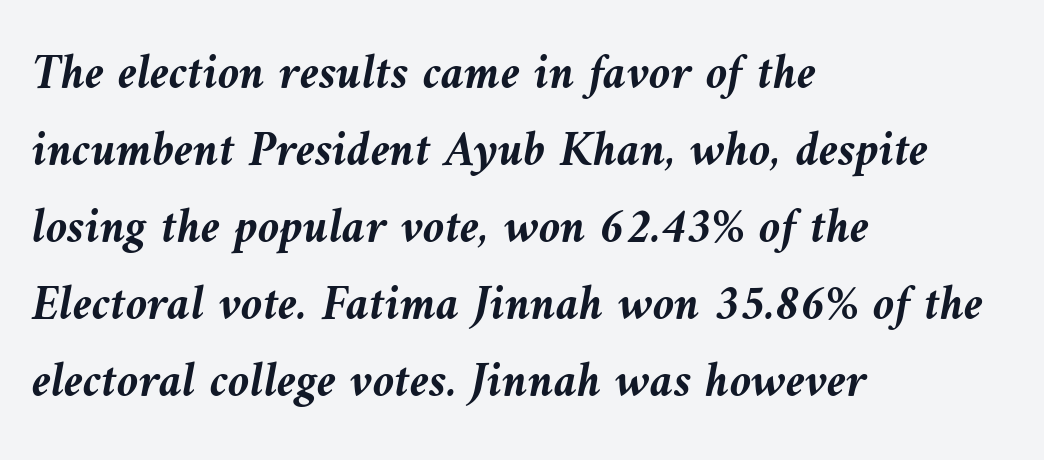
The strokes are fattened all the way to bold. The words here are not underlined. Compared with typical body copy, the letter spacing here is the same. What's the leading like? Ordinary, nothing unusual. A typesetter would call this proportional, since set widths differ per character.
